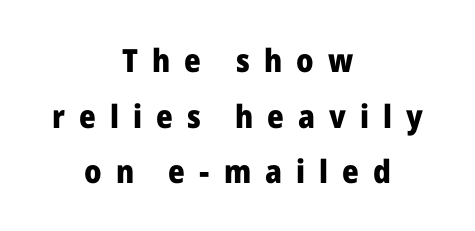
The image shows 32 px heavy sans-serif type, upright; set centered, line spacing 1.74x, unusually wide letter spacing (+0.44 em), not underlined; low stroke contrast and a medium x-height.
